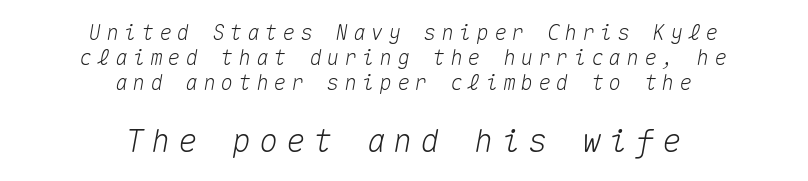
The image shows 32 px text type, italic (leaning right), monospaced; set centered, line spacing 1.2x, unusually wide letter spacing (+0.24 em), not underlined; the second (bottom) block is 1.52x larger; medium stroke contrast and a medium x-height.
